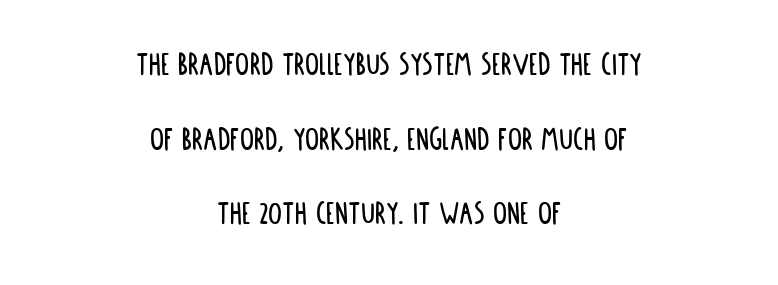
Q: Is the text italic (slanted)? A: No, it is upright.
Q: Is the typeface a serif or a sans-serif typeface? A: Sans-serif.
Q: Is the text underlined? A: No.
Q: How is the paragraph aligned? A: Centered.
Q: Is the spacing between letters normal or unusually wide? A: Normal.
Q: Is the spacing between lines tight, normal or loose? A: Loose.
Q: Width (condensed, normal, or wide)? A: Condensed.
Q: Stroke contrast? A: Low.
Q: x-height? A: Large.
Q: Monospaced? A: No.
